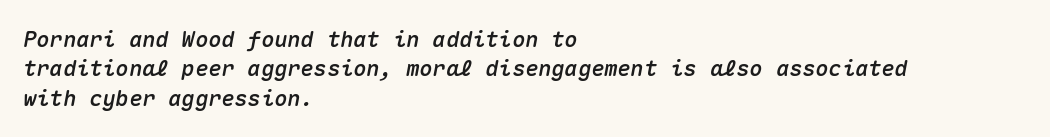
The image shows 22 px text type, italic (leaning right); set left-aligned, normal line spacing (1.33x), normal letter spacing, not underlined.
